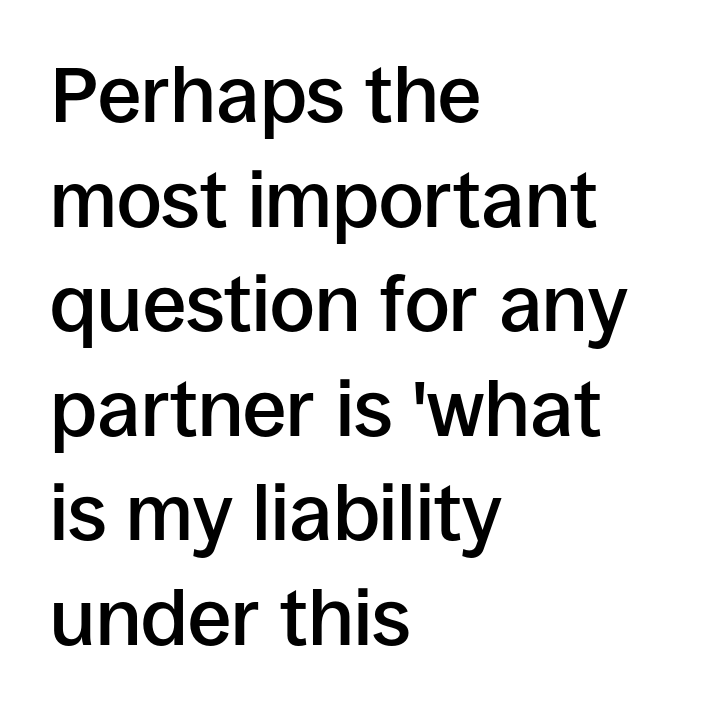
{"serif": "no", "italic": "no", "bold": "semi", "weight": "semibold", "width": "normal", "stroke_contrast": "low", "x_height": "large", "monospaced": "no", "underline": "no", "align": "left", "line_spacing": "normal", "line_spacing_ratio": 1.34, "letter_spacing": "normal", "letter_spacing_em": 0.0, "glyph_px": 78}
